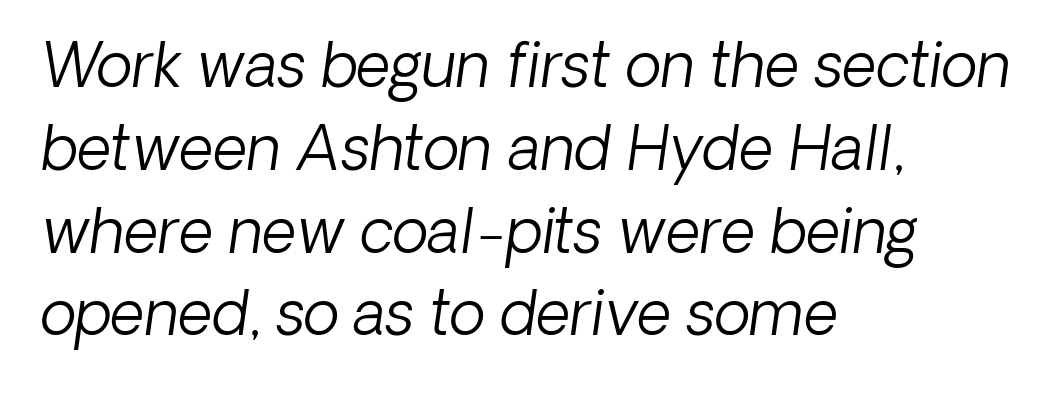
Q: Is the text bold? A: No.
Q: Is the text italic (slanted)? A: Yes, it leans right by about 8 degrees.
Q: Is the text underlined? A: No.
Q: How is the paragraph aligned? A: Left-aligned.
Q: Is the spacing between letters normal or unusually wide? A: Normal.
Q: Is the spacing between lines tight, normal or loose? A: Normal.
Q: Width (condensed, normal, or wide)? A: Normal.
Q: Stroke contrast? A: Low.
Q: x-height? A: Medium.
Q: Monospaced? A: No.
